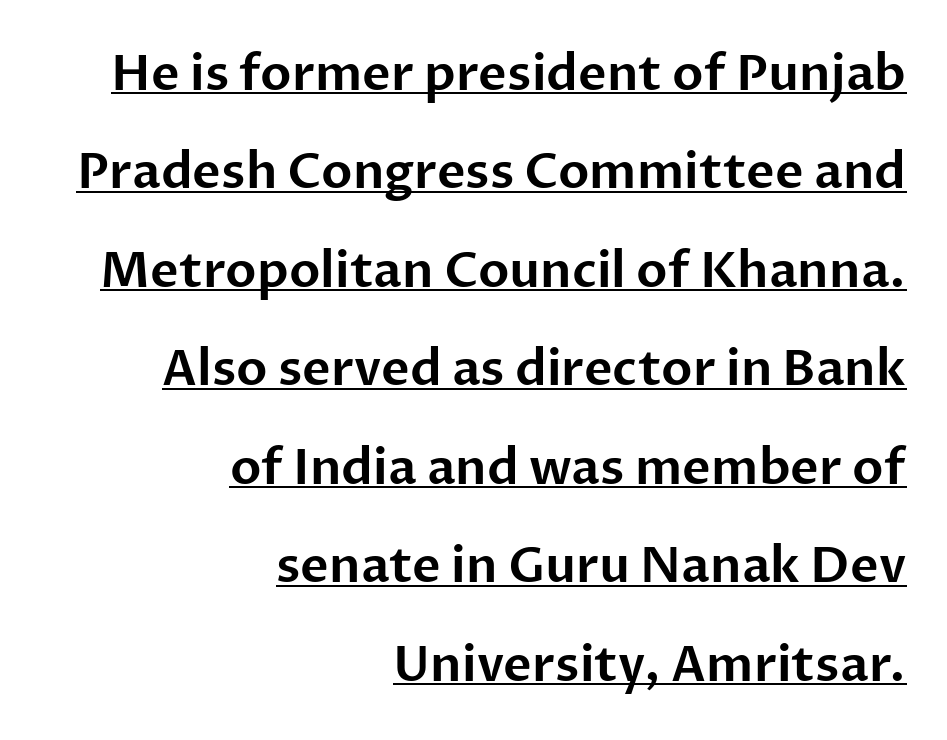
The image shows 49 px sans-serif type, upright; set right-aligned, loose line spacing (2.01x), normal letter spacing, underlined; low stroke contrast and a medium x-height.
